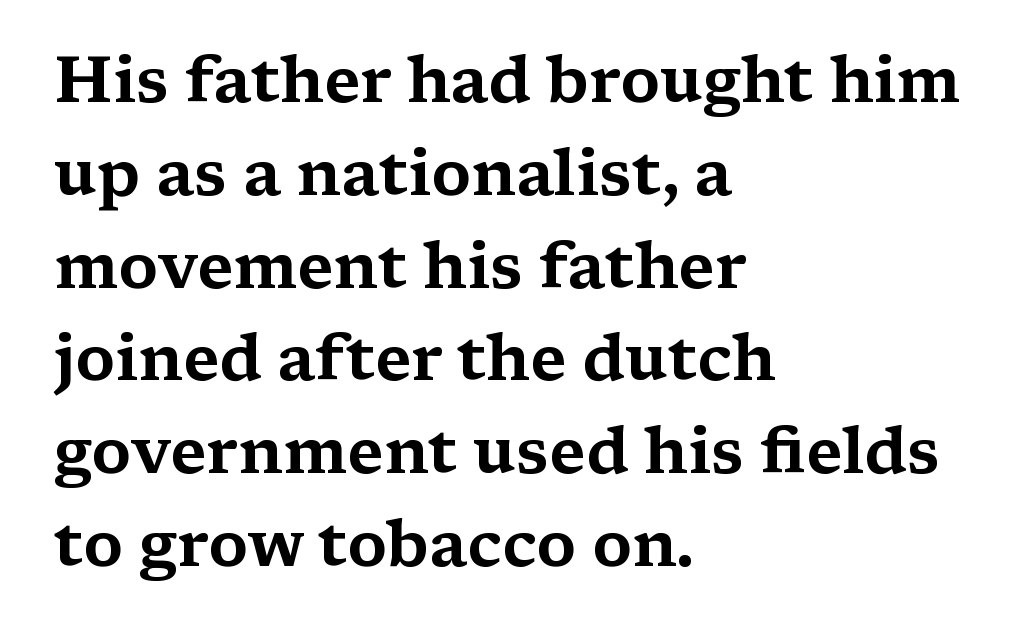
{"serif": "yes", "italic": "no", "width": "wide", "stroke_contrast": "medium", "x_height": "medium", "monospaced": "no", "underline": "no", "align": "left", "line_spacing": "normal", "line_spacing_ratio": 1.45, "letter_spacing": "normal", "letter_spacing_em": 0.0, "glyph_px": 64}
